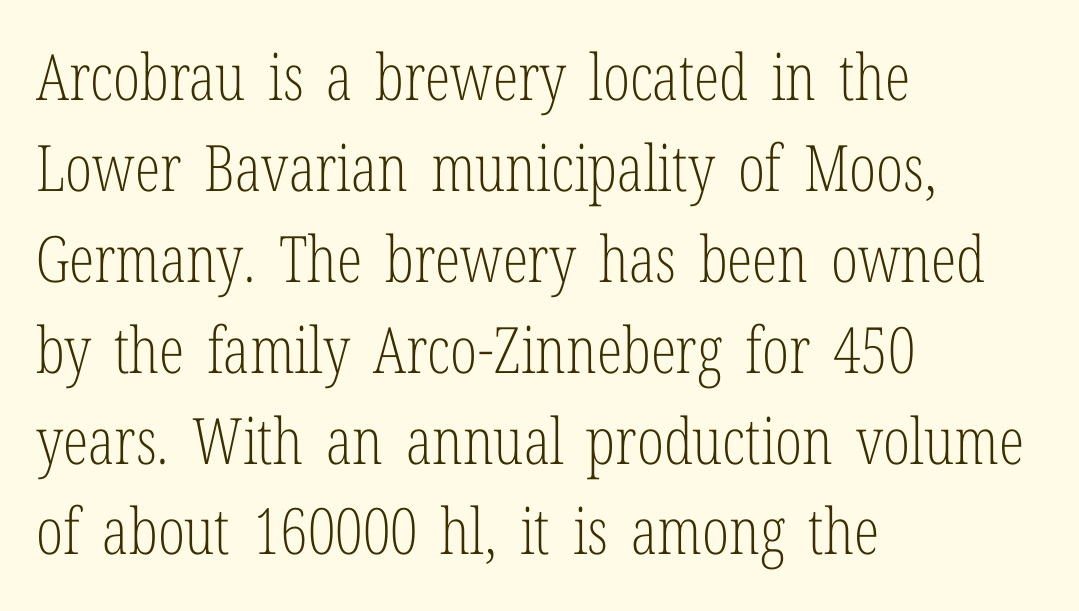
Q: Is the text bold? A: No.
Q: Is the text italic (slanted)? A: No, it is upright.
Q: Is the typeface a serif or a sans-serif typeface? A: Serif.
Q: Is the text underlined? A: No.
Q: How is the paragraph aligned? A: Left-aligned.
Q: Is the spacing between letters normal or unusually wide? A: Normal.
Q: Is the spacing between lines tight, normal or loose? A: Normal.
Q: Width (condensed, normal, or wide)? A: Condensed.
Q: Stroke contrast? A: Low.
Q: x-height? A: Medium.
Q: Monospaced? A: No.
